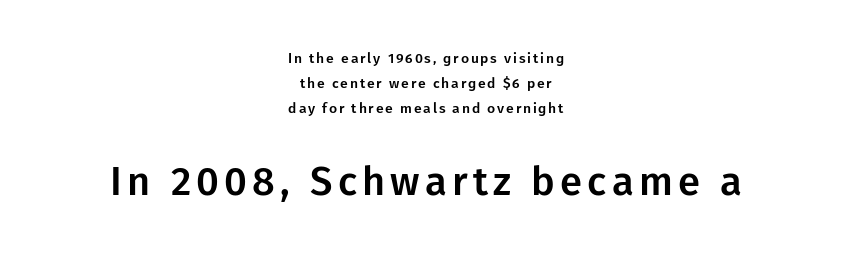
The image shows 40 px sans-serif type, upright; set centered, line spacing 1.8x, not underlined; the second (bottom) block is 2.86x larger; low stroke contrast and a medium x-height.
